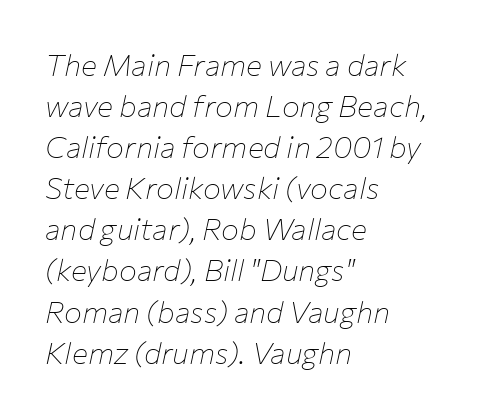
The baseline area is clear. The rendering uses a moderate line-height, typical for paragraphs. The type is set solid horizontally, with unmodified tracking. Slant detected: the letters are inclined. The letterforms sit at book weight or below. Proportional: the letters do not fall into vertical columns.
